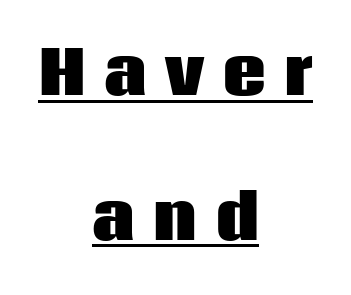
The image shows 60 px heavy sans-serif type, upright; set centered, loose line spacing (2.41x), unusually wide letter spacing (+0.31 em), underlined; low stroke contrast and a large x-height.
